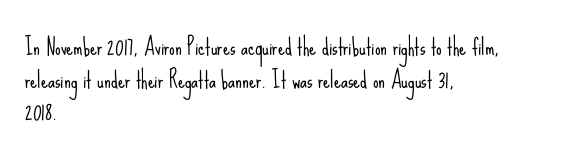
{"italic": "no", "bold": "no", "underline": "no", "align": "left", "line_spacing": "normal", "line_spacing_ratio": 1.48, "letter_spacing": "normal", "letter_spacing_em": 0.0, "glyph_px": 22}
